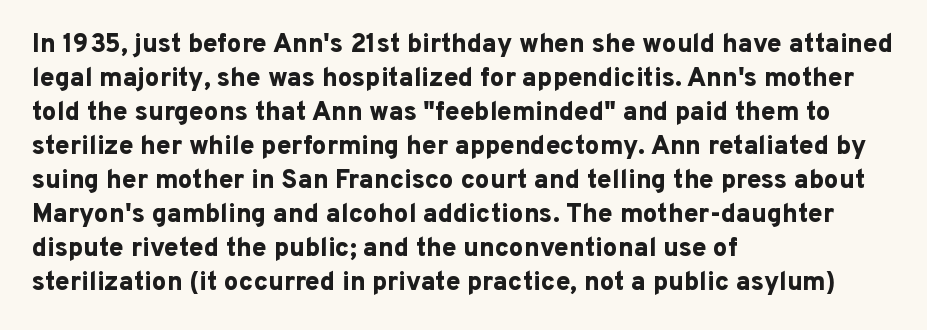
Typeset ragged right — the left edge is the straight one. Words float on clear page, feet unadorned. Vertically, the passage feels balanced, rows spaced as you'd expect. This sample uses plain, unmodified letter spacing. Summary of weight: heavy, a full bold. Characters remain perfectly vertical along every line.
